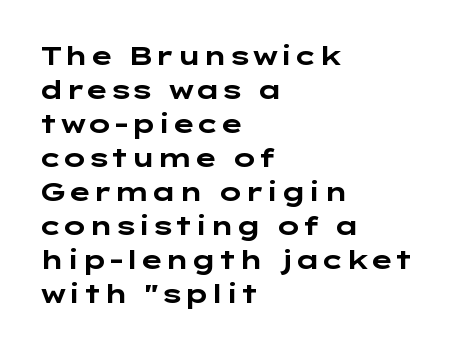
Typeset ragged right — the left edge is the straight one. Words float on clear page, feet unadorned. Vertically, the passage feels balanced, rows spaced as you'd expect. This sample uses plain, unmodified letter spacing. Summary of weight: heavy, a full bold. Characters remain perfectly vertical along every line.
